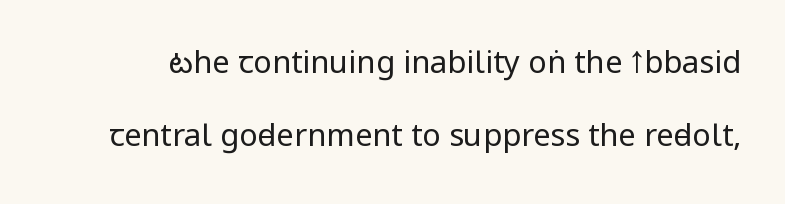
The image shows 31 px regular-weight, condensed sans-serif type, upright; set loose line spacing (2.36x), normal letter spacing, not underlined; low stroke contrast and a large x-height.
